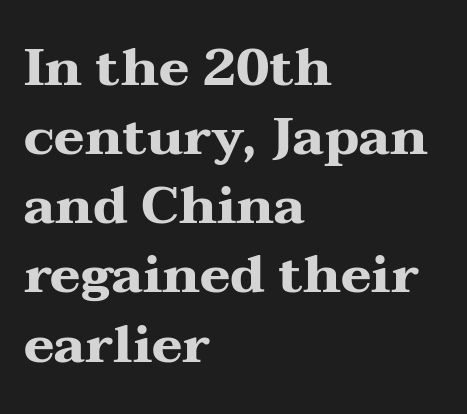
The image shows 52 px heavy, wide serif type, upright; set left-aligned, normal line spacing (1.33x), normal letter spacing, not underlined; medium stroke contrast and a medium x-height.
